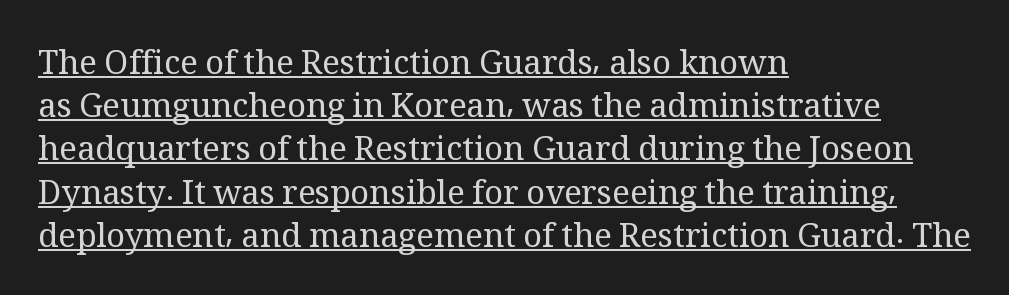
The image shows 33 px regular-weight serif type, upright; set left-aligned, normal line spacing (1.31x), normal letter spacing, underlined; medium stroke contrast and a medium x-height.
